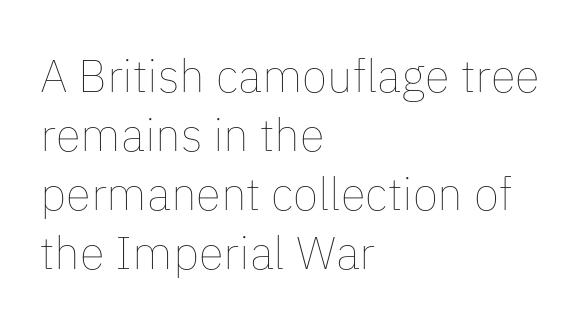
{"italic": "no", "bold": "no", "weight": "thin", "width": "normal", "stroke_contrast": "low", "x_height": "medium", "monospaced": "no", "underline": "no", "align": "left", "line_spacing": "normal", "line_spacing_ratio": 1.28, "letter_spacing": "normal", "letter_spacing_em": 0.0, "glyph_px": 46}
